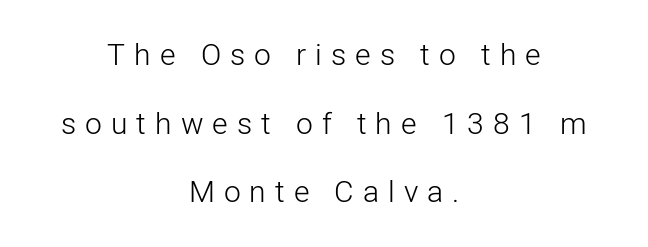
Rows of type keep a wide berth in the vertical direction. Here the glyphs are tracked loosely, breaking word shapes into spaced letters. Is this a fixed-width face? No — the glyphs have proportional, varying widths. Stems here are at most as thick as an everyday book face. The type family on display is of the sans-serif kind. A student would call this center alignment; a typographer would say set centered.
